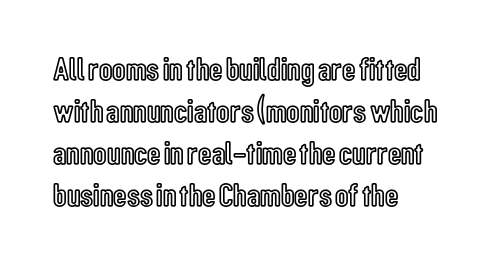
Tracking here is standard; glyphs follow each other at the usual distance. Italic: no, the glyphs are upright roman. Spacing verdict: proportional, widths tailored to each character. Quick note: underline off. Notice how the passage keeps a crisp vertical edge on the left only.
